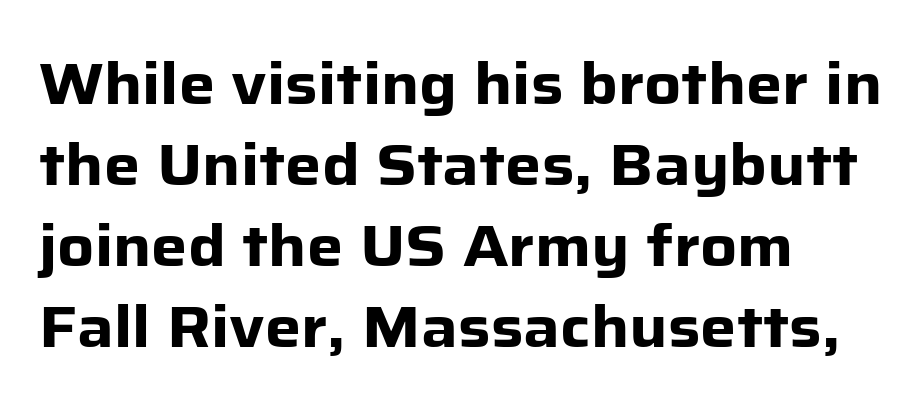
{"serif": "no", "italic": "no", "bold": "yes", "weight": "heavy", "width": "normal", "stroke_contrast": "low", "x_height": "medium", "monospaced": "no", "underline": "no", "align": "left", "line_spacing": "normal", "line_spacing_ratio": 1.42, "letter_spacing": "normal", "letter_spacing_em": 0.0, "glyph_px": 57}
